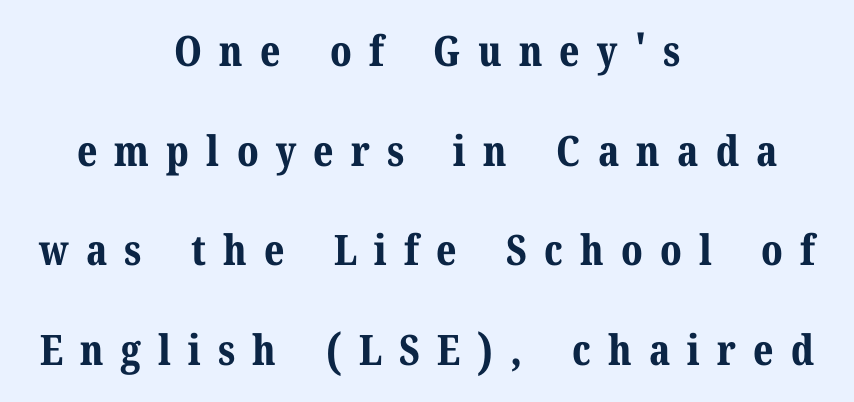
{"serif": "yes", "italic": "no", "bold": "yes", "weight": "bold", "width": "normal", "stroke_contrast": "medium", "x_height": "medium", "monospaced": "no", "underline": "no", "align": "center", "line_spacing": "loose", "line_spacing_ratio": 2.37, "letter_spacing": "wide", "letter_spacing_em": 0.41, "glyph_px": 42}
